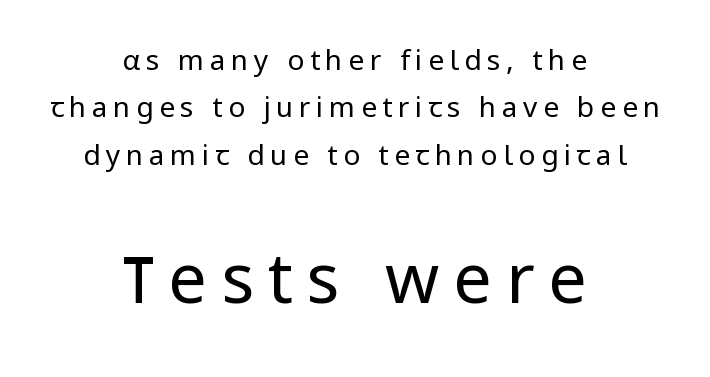
Q: Is the text bold? A: No.
Q: Is the text italic (slanted)? A: No, it is upright.
Q: Is the typeface a serif or a sans-serif typeface? A: Sans-serif.
Q: Is the text underlined? A: No.
Q: How is the paragraph aligned? A: Centered.
Q: Is the spacing between letters normal or unusually wide? A: Unusually wide.
Q: Is the spacing between lines tight, normal or loose? A: Normal.
Q: Which block of text is set in a larger size, the first (top) or the second (bottom)? A: The second (bottom) one.
Q: Width (condensed, normal, or wide)? A: Normal.
Q: Stroke contrast? A: Low.
Q: x-height? A: Medium.
Q: Monospaced? A: No.
